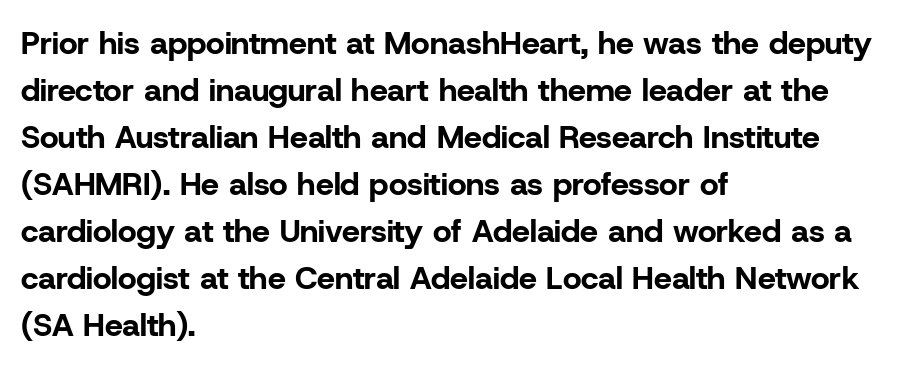
Q: Is the text bold? A: Yes.
Q: Is the text italic (slanted)? A: No, it is upright.
Q: Is the typeface a serif or a sans-serif typeface? A: Sans-serif.
Q: Is the text underlined? A: No.
Q: How is the paragraph aligned? A: Left-aligned.
Q: Is the spacing between letters normal or unusually wide? A: Normal.
Q: Is the spacing between lines tight, normal or loose? A: Normal.
Q: Width (condensed, normal, or wide)? A: Normal.
Q: Stroke contrast? A: Low.
Q: x-height? A: Medium.
Q: Monospaced? A: No.
